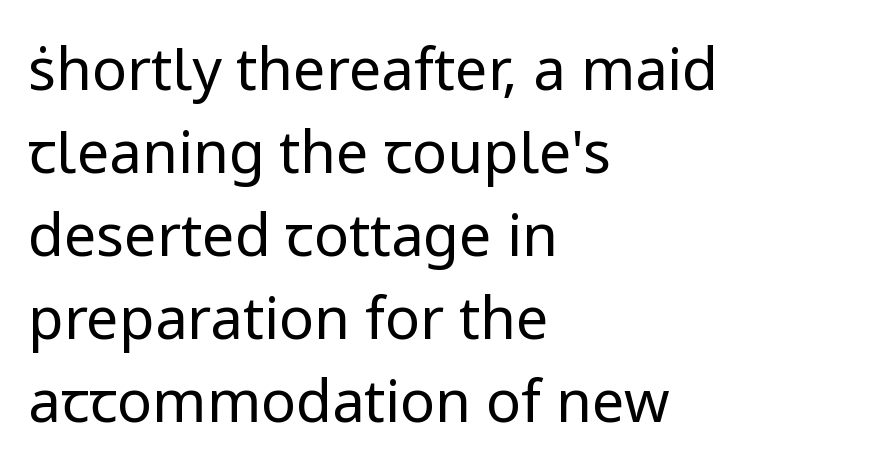
The image shows 58 px regular-weight sans-serif type, upright; set left-aligned, normal line spacing (1.43x), normal letter spacing, not underlined; low stroke contrast and a medium x-height.
